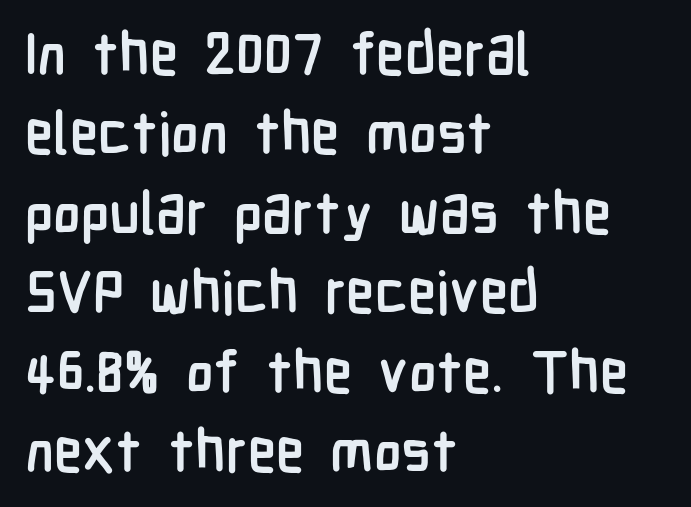
The image shows 58 px semibold, condensed sans-serif type, upright; set left-aligned, normal line spacing (1.37x), normal letter spacing, not underlined; low stroke contrast and a medium x-height.
